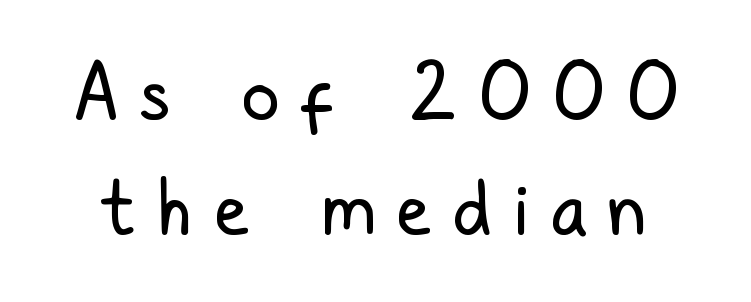
{"serif": "no", "italic": "no", "bold": "no", "weight": "regular", "width": "condensed", "stroke_contrast": "low", "x_height": "medium", "monospaced": "no", "underline": "no", "line_spacing": "normal", "line_spacing_ratio": 1.5, "letter_spacing": "wide", "letter_spacing_em": 0.27, "glyph_px": 77}
